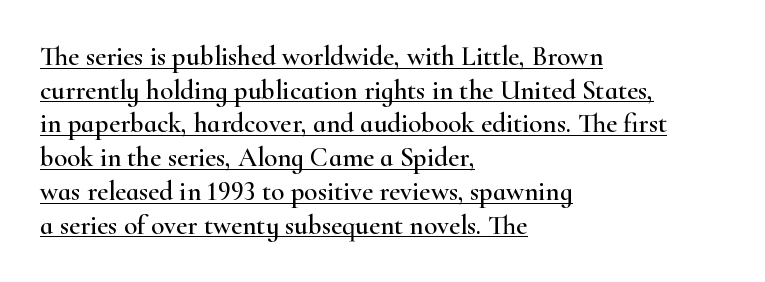
Successive baselines arrive at the customary interval. In terms of posture, this sample is upright. The lines are quadded left. The words here are underlined. There is no visible air inserted between adjacent glyphs.
